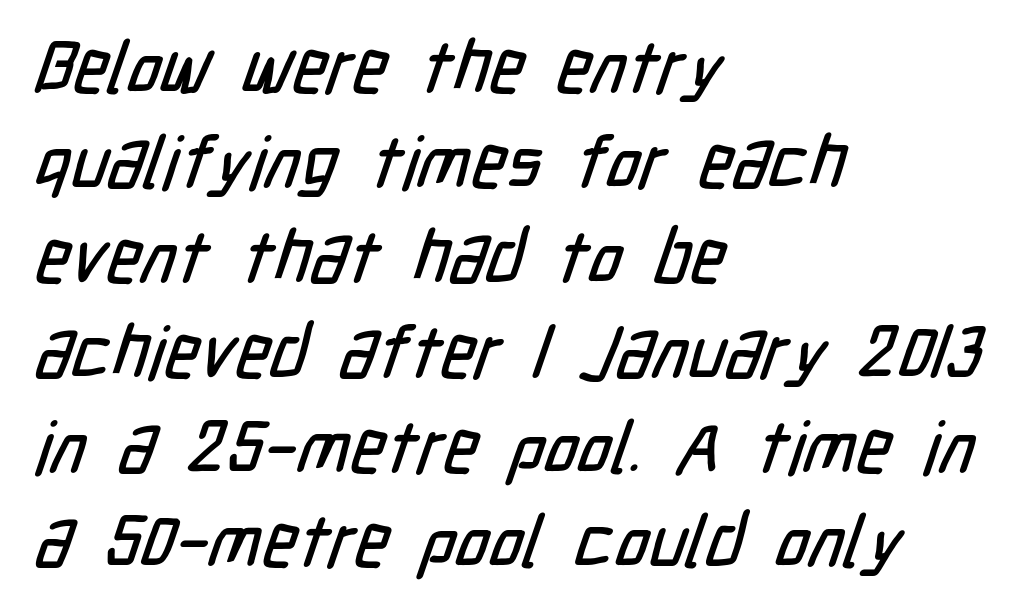
The lines sit at an ordinary, default distance from one another. Typeset ragged right — the left edge is the straight one. In terms of letterform style, serifs are entirely absent. The words here are not underlined. The passage shown is typed in a proportional face where columns would drift. A typesetter would call this zero additional tracking.
